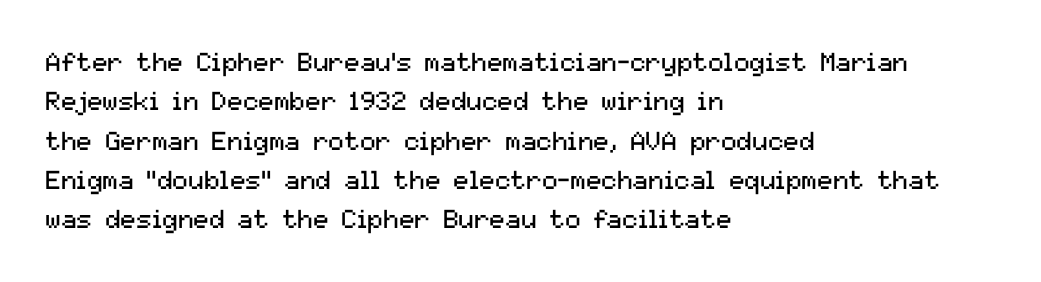
A typesetter would mark this as roman, not italic. Does the leading feel generous? No, just average. The typesetter chose a ragged-right arrangement here. The gaps between neighbouring characters are ordinary and unremarkable. Is this a heavy cut? Hardly; it is regular or lighter. The space directly below the letters is spotless.
